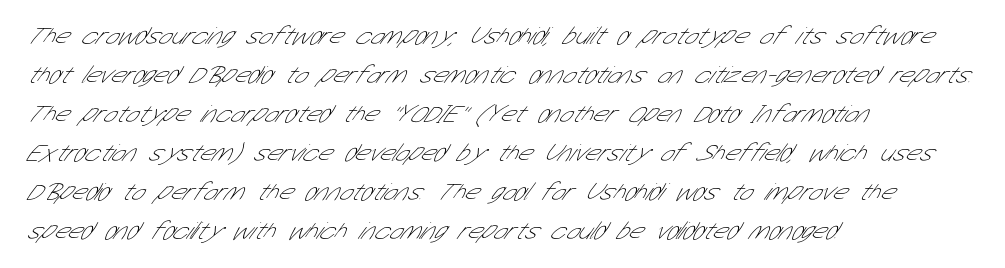
Q: Is the text bold? A: No.
Q: Is the text underlined? A: No.
Q: How is the paragraph aligned? A: Left-aligned.
Q: Is the spacing between letters normal or unusually wide? A: Normal.
Q: Is the spacing between lines tight, normal or loose? A: Normal.
